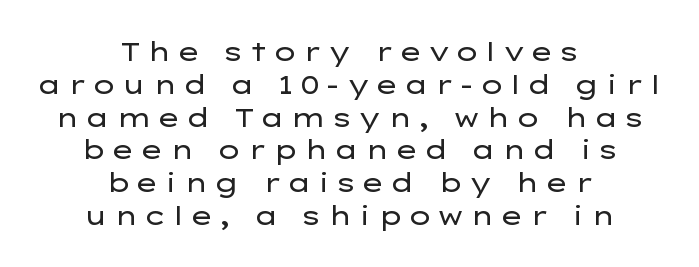
The image shows 26 px text type, upright; set centered, normal line spacing (1.26x), not underlined.
